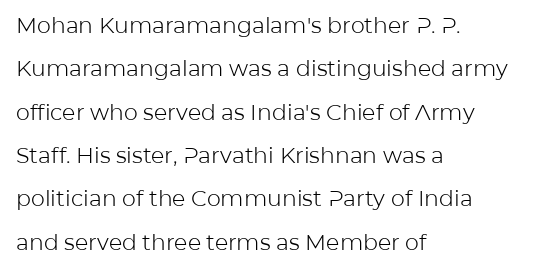
{"italic": "no", "bold": "no", "underline": "no", "align": "left", "line_spacing": "loose", "line_spacing_ratio": 1.97, "letter_spacing": "normal", "letter_spacing_em": 0.0, "glyph_px": 22}
